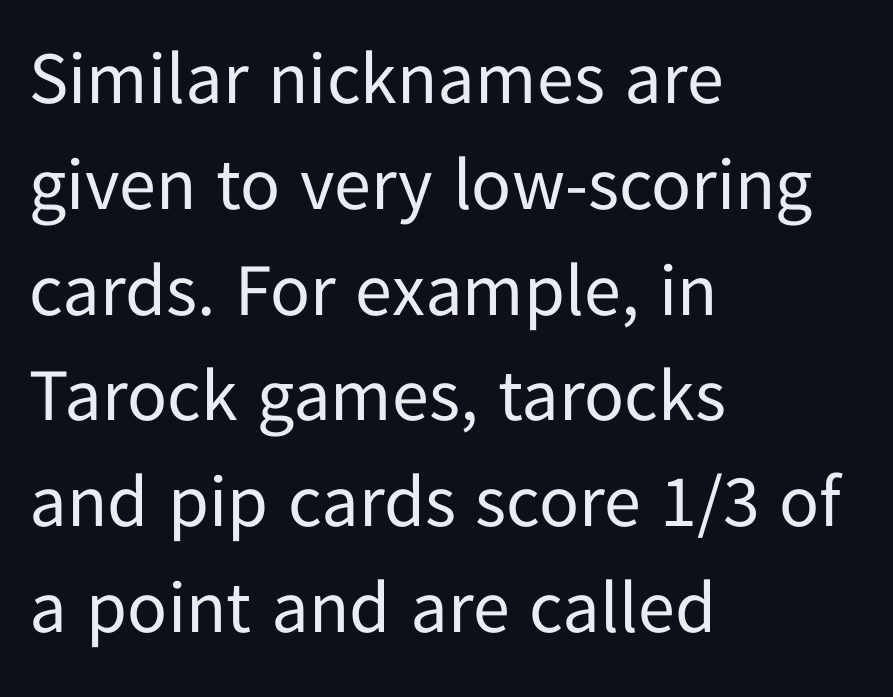
Q: Is the text bold? A: No.
Q: Is the text italic (slanted)? A: No, it is upright.
Q: Is the typeface a serif or a sans-serif typeface? A: Sans-serif.
Q: Is the text underlined? A: No.
Q: How is the paragraph aligned? A: Left-aligned.
Q: Is the spacing between letters normal or unusually wide? A: Normal.
Q: Is the spacing between lines tight, normal or loose? A: Normal.
Q: Width (condensed, normal, or wide)? A: Normal.
Q: Stroke contrast? A: Low.
Q: x-height? A: Medium.
Q: Monospaced? A: No.
